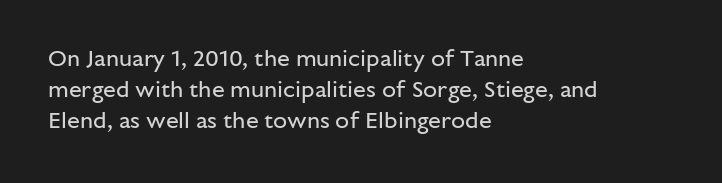
Q: Is the text bold? A: No.
Q: Is the text italic (slanted)? A: No, it is upright.
Q: Is the text underlined? A: No.
Q: How is the paragraph aligned? A: Left-aligned.
Q: Is the spacing between letters normal or unusually wide? A: Normal.
Q: Is the spacing between lines tight, normal or loose? A: Normal.
